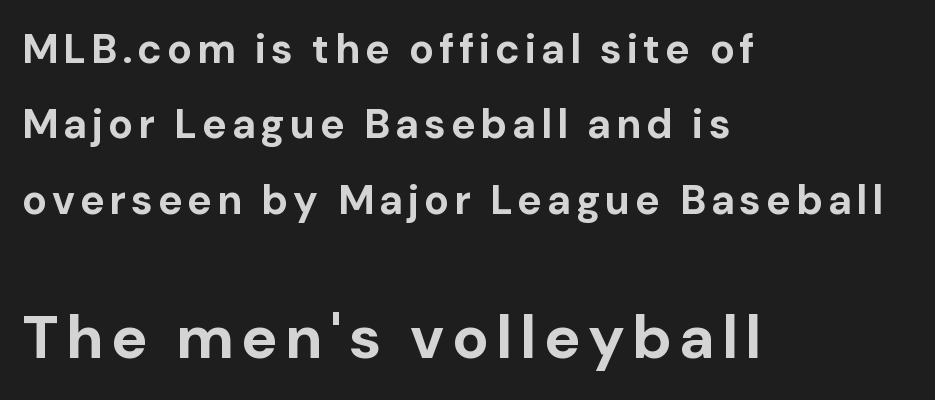
The image shows 61 px bold sans-serif type, upright; set left-aligned, line spacing 1.84x, not underlined; the second (bottom) block is 1.49x larger; low stroke contrast and a medium x-height.
